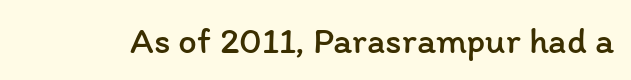
Q: Is the text bold? A: No.
Q: Is the text italic (slanted)? A: No, it is upright.
Q: Is the text underlined? A: No.
Q: Is the spacing between letters normal or unusually wide? A: Normal.
Q: Width (condensed, normal, or wide)? A: Normal.
Q: Stroke contrast? A: Low.
Q: x-height? A: Medium.
Q: Monospaced? A: No.
